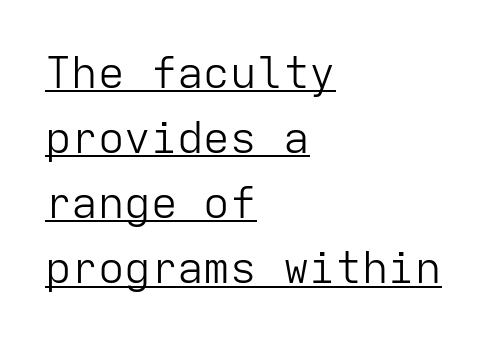
Here the designer chose a console-style face with uniform glyph widths. Compared with undecorated copy, this sample adds a rule below the words. The compositor pushed each line to the left boundary. The axis of the letterforms is exactly vertical. These lines keep a tight, regular rhythm from letter to letter.
